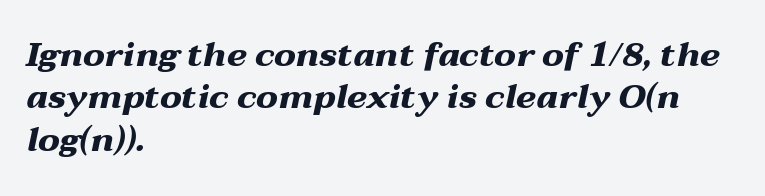
Q: Is the text bold? A: Yes.
Q: Is the text italic (slanted)? A: Yes, it leans right by about 12 degrees.
Q: Is the text underlined? A: No.
Q: How is the paragraph aligned? A: Left-aligned.
Q: Is the spacing between letters normal or unusually wide? A: Normal.
Q: Is the spacing between lines tight, normal or loose? A: Normal.
Q: Width (condensed, normal, or wide)? A: Wide.
Q: Stroke contrast? A: Medium.
Q: x-height? A: Medium.
Q: Monospaced? A: No.
